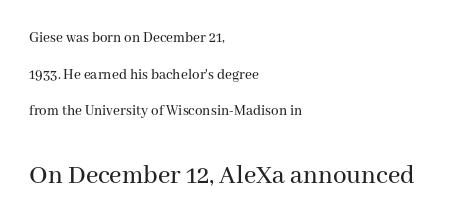
{"italic": "no", "underline": "no", "align": "left", "line_spacing": "loose", "line_spacing_ratio": 2.44, "letter_spacing": "normal", "letter_spacing_em": 0.0, "larger_block": "second", "size_ratio": 1.8, "glyph_px": 27}
